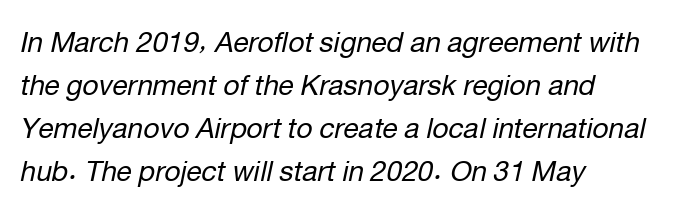
This sample uses plain, unmodified letter spacing. Glance below the letters and you will spot only blank space. Varying glyph widths throughout — classic text-font behaviour. Left-aligned paragraph, ragged on the right. How would I describe the line gaps? Plain and ordinary.
